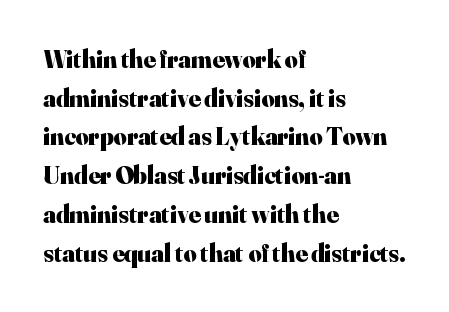
Lines of text with bare space underneath. Default kerning and tracking; the words read as compact shapes. Typeset ragged right — the left edge is the straight one. Regarding leading, the lines here are spaced in the standard way. Every stem runs plumb, perpendicular to the baseline.
